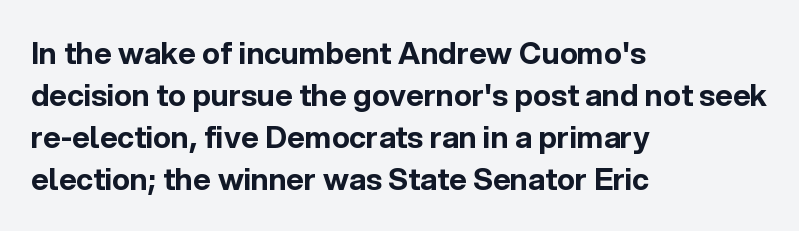
Notice how the stems are strictly vertical — no italics here. Glyph-to-glyph distance matches everyday printed text. The typesetter chose a ragged-right arrangement here. Notice how descenders clear the ascenders below comfortably — that's standard leading. Observe the absence of serifs on each vertical stroke in this sample. Think of a printed novel: that variable character pitch is what you see here.
